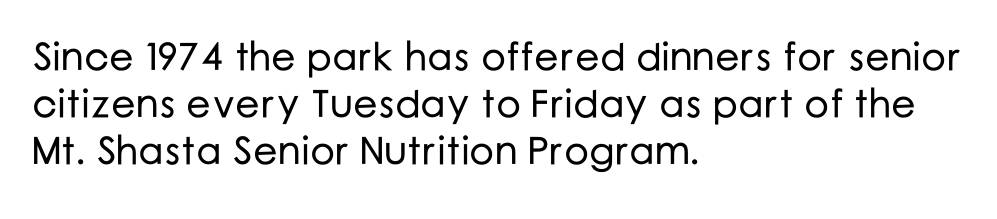
You could not count columns in this text — the font is proportionally spaced. The gap between lines stays unmarked. Quick note: not italic, upright. Short note: letters normally spaced. Alignment: flush left.
